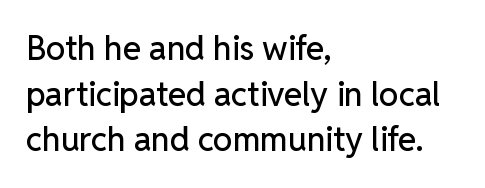
The image shows 33 px sans-serif type, upright; set left-aligned, normal line spacing (1.38x), normal letter spacing, not underlined; low stroke contrast and a medium x-height.
